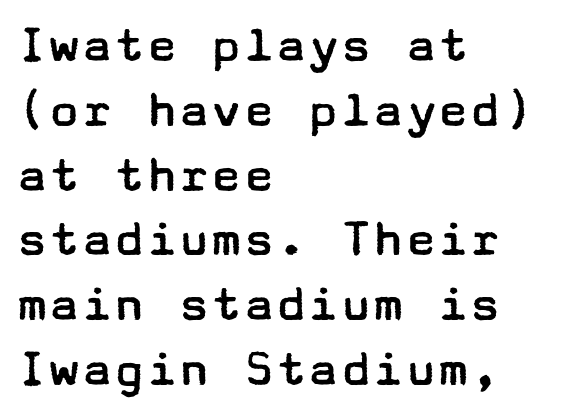
The image shows 54 px regular-weight, wide sans-serif type, upright; set left-aligned, line spacing 1.2x, normal letter spacing, not underlined; low stroke contrast and a medium x-height.
